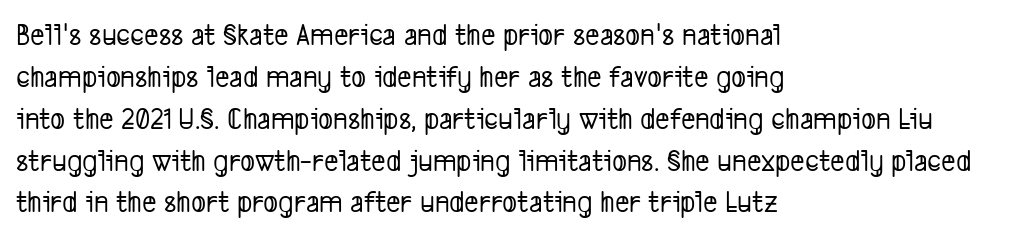
{"serif": "no", "width": "condensed", "stroke_contrast": "low", "x_height": "medium", "monospaced": "no", "underline": "no", "align": "left", "line_spacing": "normal", "line_spacing_ratio": 1.35, "letter_spacing": "normal", "letter_spacing_em": 0.0, "glyph_px": 31}
